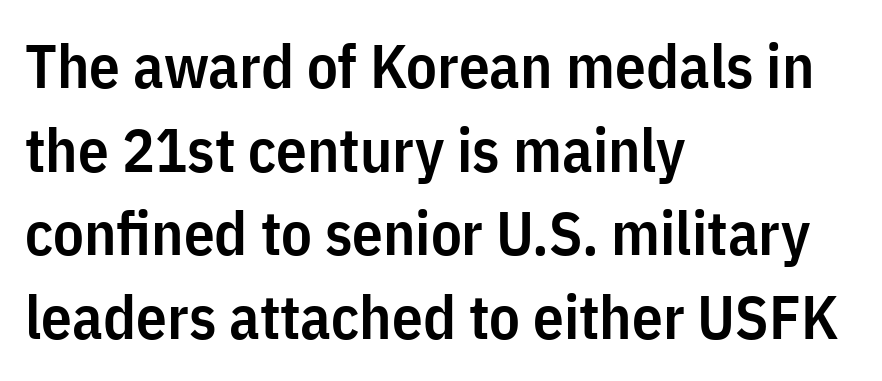
In CSS terms this would be text-align: left. Rule under the text: the space is simply empty. Characters follow at the spacing the type designer built in. Emphasis by weight is partial: semibold.
